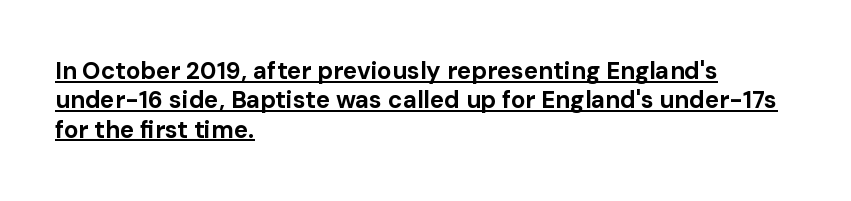
The image shows 24 px bold type, upright; set left-aligned, line spacing 1.22x, normal letter spacing, underlined.
